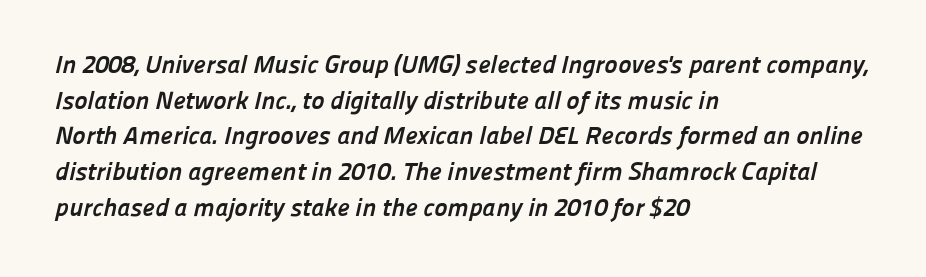
Does extra space separate the letters? No, they use regular spacing. Does the leading feel generous? No, just average. If you drew a ruler down the left edge, every line would touch it. The zone under the glyphs is completely vacant. Does the weight exceed regular? Yes, all the way to bold.
